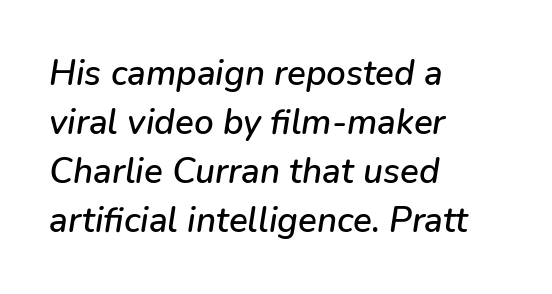
The image shows 35 px text type, italic (leaning right); set left-aligned, normal line spacing (1.4x), normal letter spacing, not underlined; low stroke contrast and a medium x-height.
